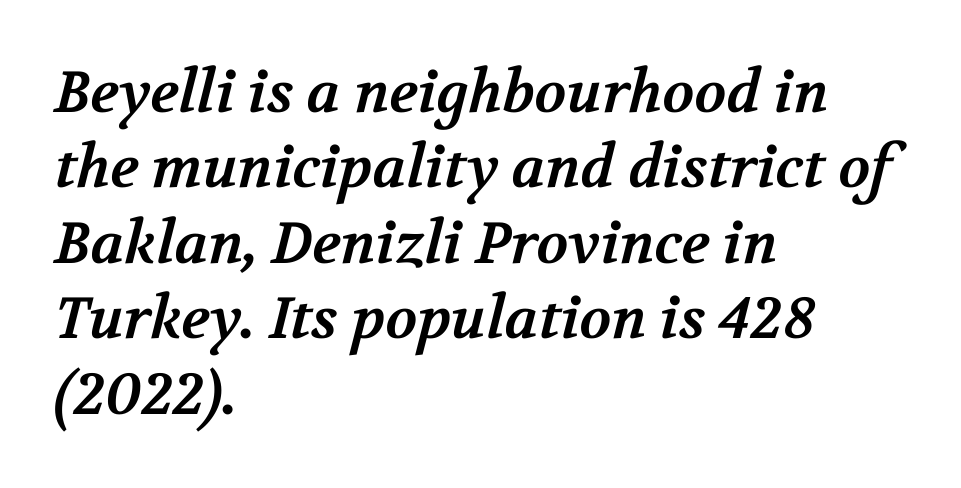
{"serif": "yes", "bold": "yes", "weight": "bold", "width": "normal", "stroke_contrast": "medium", "x_height": "medium", "monospaced": "no", "underline": "no", "align": "left", "line_spacing": "normal", "line_spacing_ratio": 1.3, "letter_spacing": "normal", "letter_spacing_em": 0.0, "glyph_px": 58}
